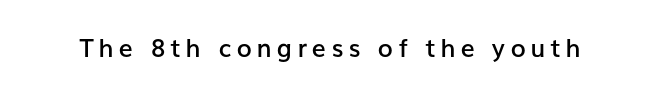
What stands out about the letter spacing? Its width — letters are far apart. Has an underline been added? It has not. How heavy is the stroke? Medium-heavy — a semibold, shy of bold. The letters stand straight up with perfectly vertical stems.
